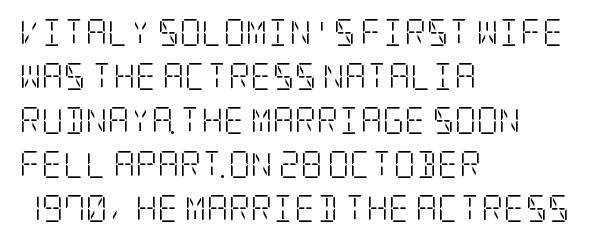
The image shows 27 px text type, upright; set left-aligned, normal line spacing (1.63x), normal letter spacing, not underlined.
